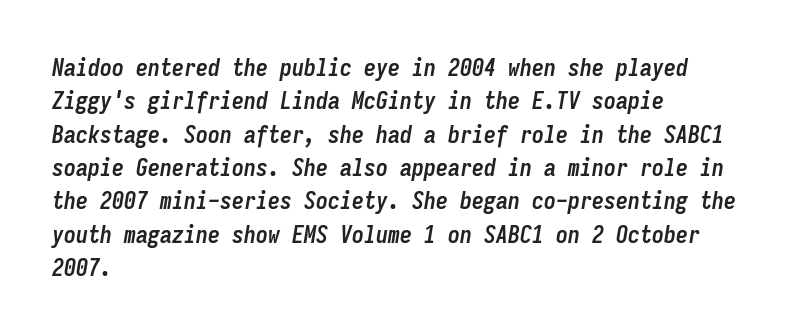
{"italic": "yes", "lean": "right", "slant_degrees": 9, "bold": "yes", "underline": "no", "align": "left", "line_spacing": "normal", "line_spacing_ratio": 1.39, "letter_spacing": "normal", "letter_spacing_em": 0.0, "glyph_px": 24}
